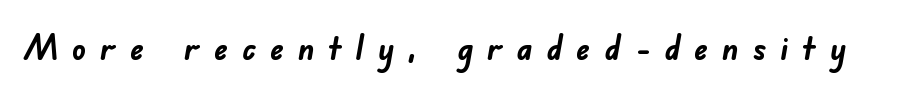
The rendering shows plain stroke endings on the letterforms — a sans-serif design. Rule under the text: the space is simply empty. Students, note that the glyphs here are deliberately spaced far apart. The face used here has the dense, thick strokes of a bold. Is this a fixed-width face? No — the glyphs have proportional, varying widths.
